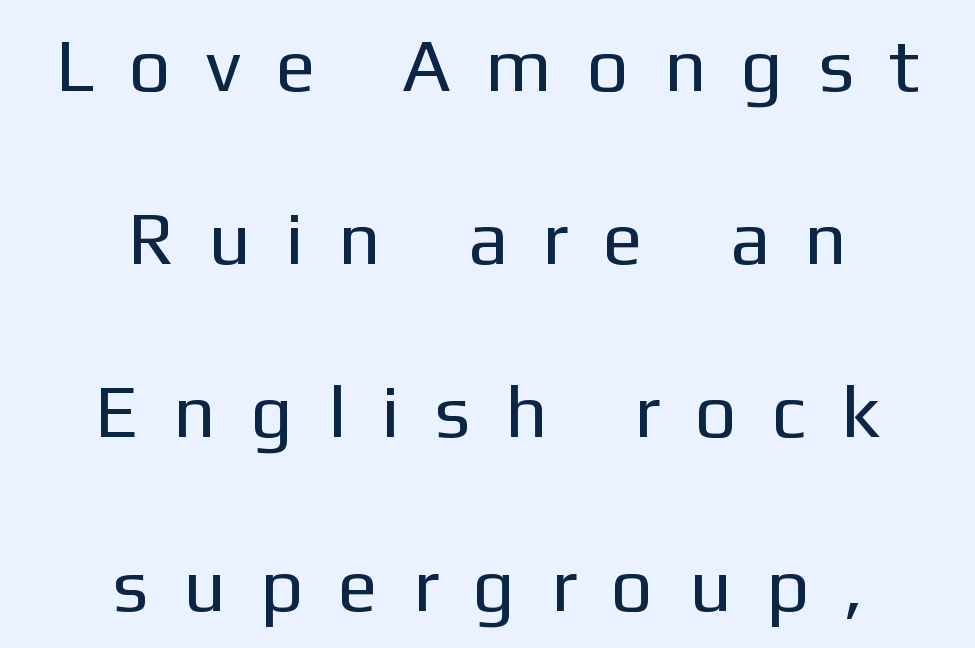
{"serif": "no", "italic": "no", "bold": "no", "weight": "regular", "width": "normal", "stroke_contrast": "low", "x_height": "medium", "monospaced": "no", "underline": "no", "align": "center", "line_spacing": "loose", "line_spacing_ratio": 2.31, "letter_spacing": "wide", "letter_spacing_em": 0.46, "glyph_px": 75}
